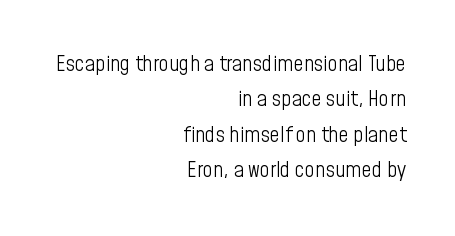
{"italic": "no", "bold": "no", "underline": "no", "align": "right", "line_spacing": "normal", "line_spacing_ratio": 1.61, "letter_spacing": "normal", "letter_spacing_em": 0.0, "glyph_px": 22}
